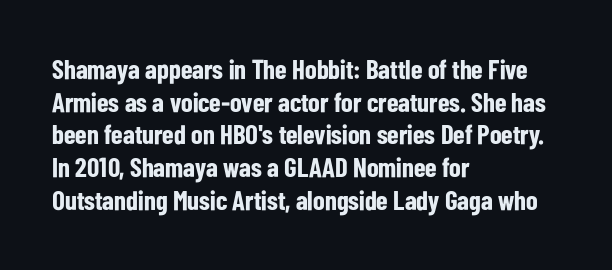
The glyphs are unaccompanied by any horizontal stroke below them. The passage shown is emphatically bold. The lettering holds an erect, upright posture throughout. Here the glyphs are tracked normally, forming tight word shapes.
